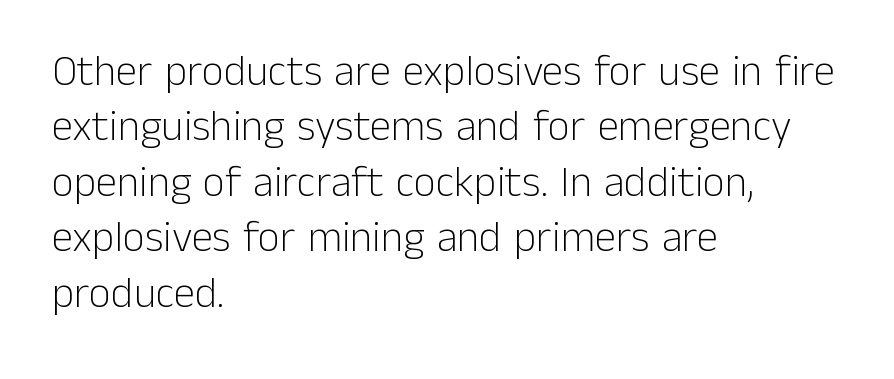
Q: Is the text bold? A: No.
Q: Is the text italic (slanted)? A: No, it is upright.
Q: Is the typeface a serif or a sans-serif typeface? A: Sans-serif.
Q: Is the text underlined? A: No.
Q: How is the paragraph aligned? A: Left-aligned.
Q: Is the spacing between letters normal or unusually wide? A: Normal.
Q: Is the spacing between lines tight, normal or loose? A: Normal.
Q: Width (condensed, normal, or wide)? A: Normal.
Q: Stroke contrast? A: Low.
Q: x-height? A: Medium.
Q: Monospaced? A: No.
